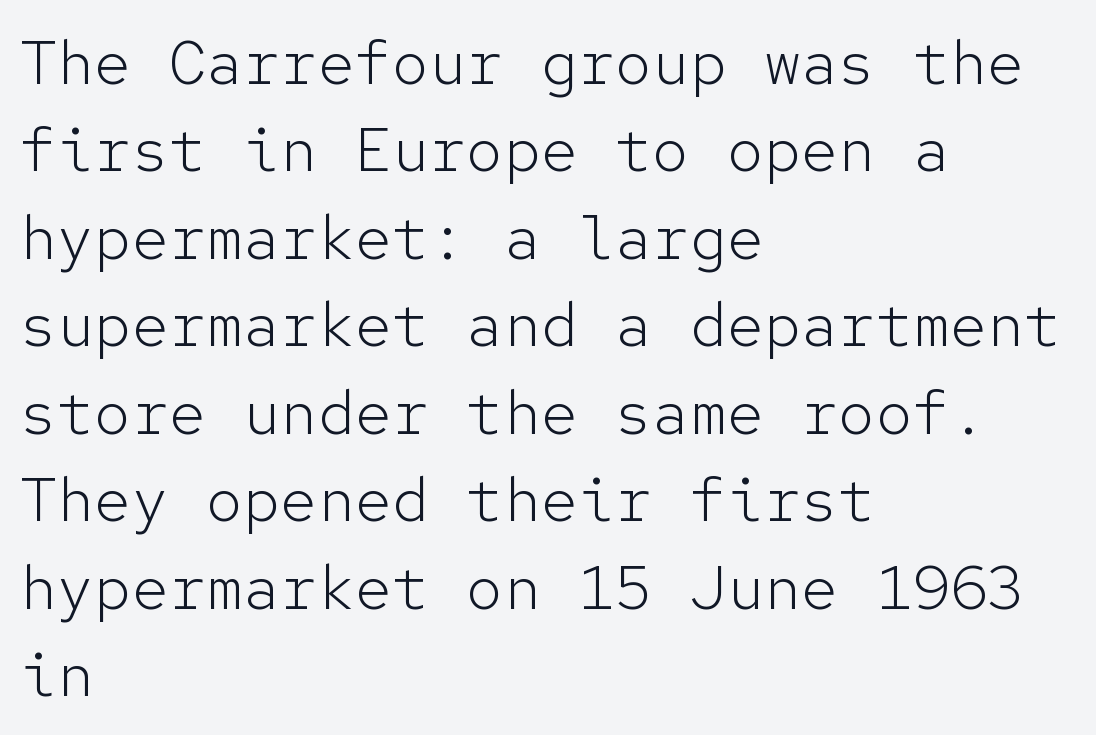
{"serif": "no", "italic": "no", "bold": "no", "weight": "light", "width": "normal", "stroke_contrast": "low", "x_height": "medium", "monospaced": "yes", "underline": "no", "align": "left", "line_spacing": "normal", "line_spacing_ratio": 1.41, "letter_spacing": "normal", "letter_spacing_em": 0.0, "glyph_px": 62}
